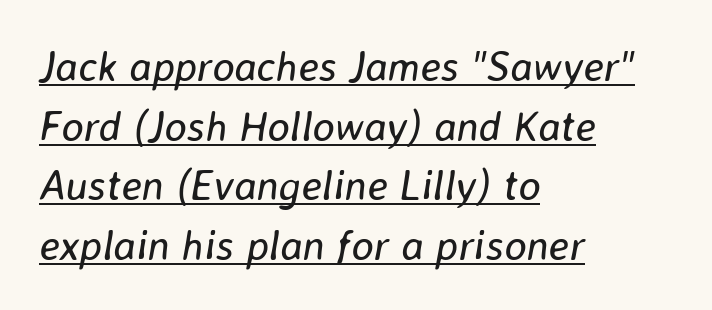
{"italic": "yes", "lean": "right", "slant_degrees": 8, "bold": "no", "weight": "regular", "width": "normal", "stroke_contrast": "low", "x_height": "medium", "monospaced": "no", "underline": "yes", "align": "left", "line_spacing": "normal", "line_spacing_ratio": 1.42, "letter_spacing": "normal", "letter_spacing_em": 0.0, "glyph_px": 42}
